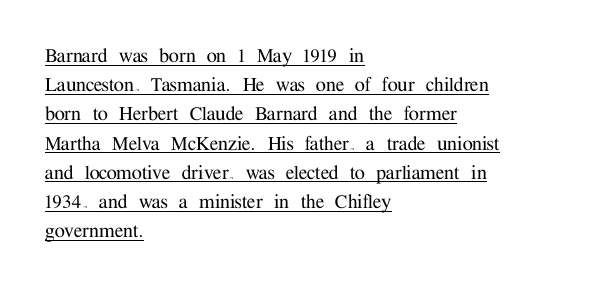
Q: Is the text italic (slanted)? A: No, it is upright.
Q: Is the text underlined? A: Yes.
Q: How is the paragraph aligned? A: Left-aligned.
Q: Is the spacing between letters normal or unusually wide? A: Normal.
Q: Is the spacing between lines tight, normal or loose? A: Normal.
